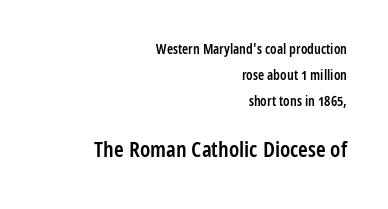
Q: Is the text bold? A: Semi-bold.
Q: Is the text italic (slanted)? A: No, it is upright.
Q: Is the text underlined? A: No.
Q: How is the paragraph aligned? A: Right-aligned.
Q: Is the spacing between letters normal or unusually wide? A: Normal.
Q: Which block of text is set in a larger size, the first (top) or the second (bottom)? A: The second (bottom) one.
